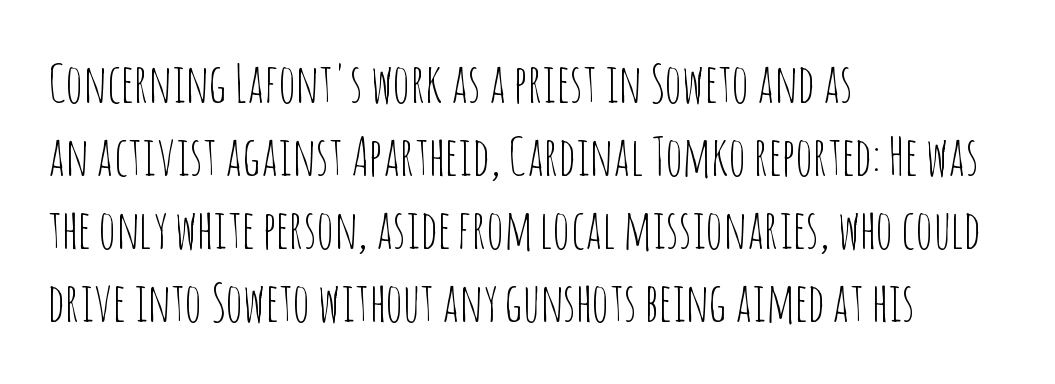
The image shows 54 px thin, condensed sans-serif type, upright; set left-aligned, normal line spacing (1.35x), normal letter spacing, not underlined; low stroke contrast and a large x-height.
